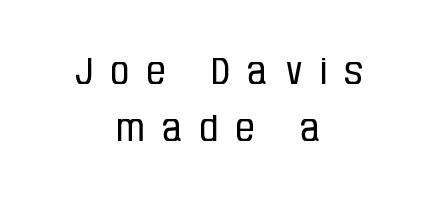
The image shows 37 px regular-weight, condensed sans-serif type, upright; set centered, normal line spacing (1.55x), unusually wide letter spacing (+0.48 em), not underlined; low stroke contrast and a large x-height.
